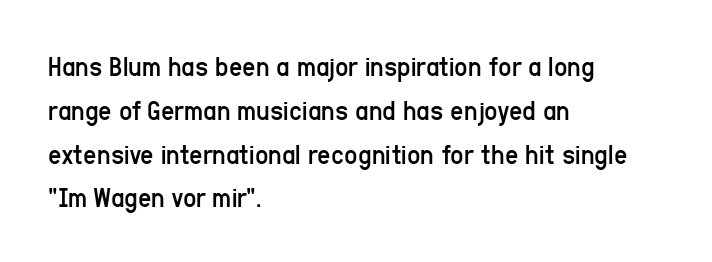
The image shows 29 px regular-weight, condensed sans-serif type, upright; set left-aligned, normal line spacing (1.51x), normal letter spacing, not underlined; low stroke contrast and a medium x-height.
